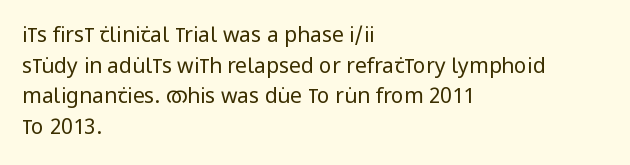
The image shows 21 px text type, upright; set left-aligned, normal line spacing (1.46x), normal letter spacing, not underlined.
